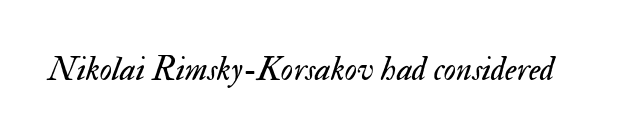
{"italic": "yes", "lean": "right", "slant_degrees": 17, "bold": "no", "weight": "regular", "width": "normal", "stroke_contrast": "medium", "x_height": "small", "monospaced": "no", "underline": "no", "letter_spacing": "normal", "letter_spacing_em": 0.0, "glyph_px": 34}
